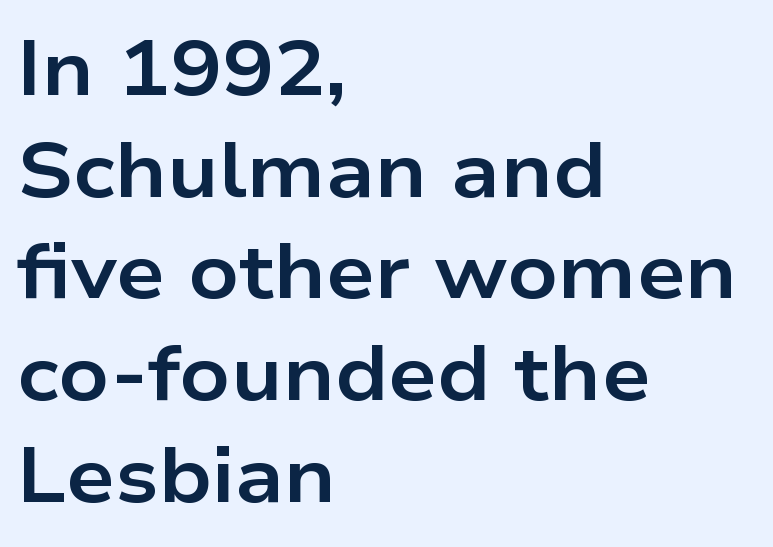
The rendering uses a bold face; every stroke is thick and dark. The passage shown has conventional tracking throughout. Note: no serifs on the glyphs. The leading is moderate, giving the passage an even texture. Decoration check: the copy has no underline. Here the designer chose a conventional face with non-uniform glyph widths.
